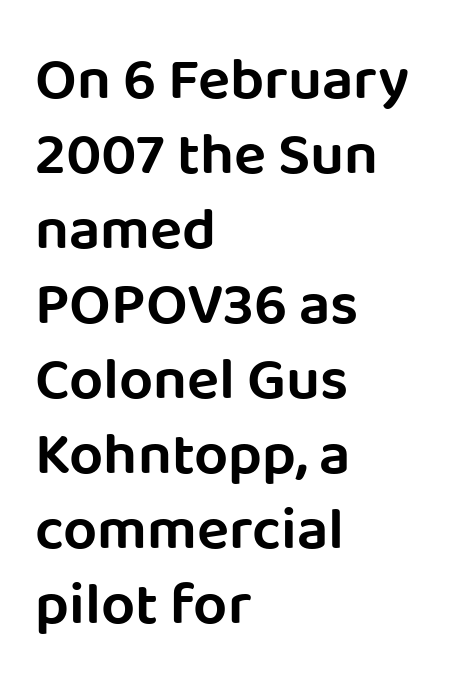
You could not count columns in this text — the font is proportionally spaced. Line spacing here is normal. Rendered with straight, roman letterforms. The passage shown is typeset with a sans-serif family.
